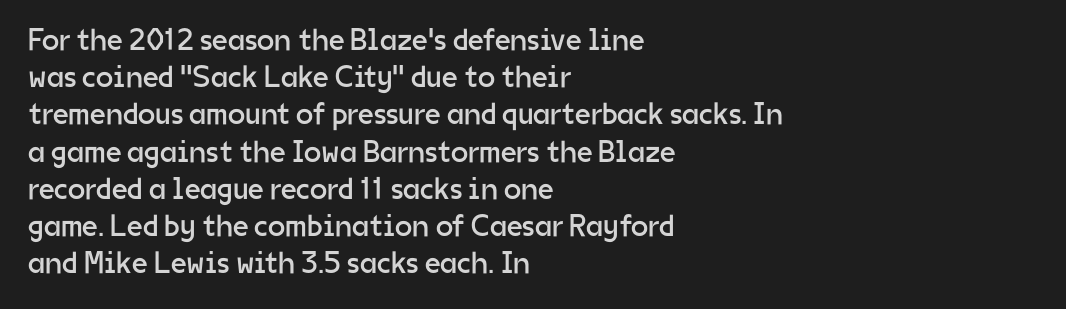
Q: Is the text bold? A: No.
Q: Is the text italic (slanted)? A: No, it is upright.
Q: Is the typeface a serif or a sans-serif typeface? A: Sans-serif.
Q: Is the text underlined? A: No.
Q: How is the paragraph aligned? A: Left-aligned.
Q: Is the spacing between letters normal or unusually wide? A: Normal.
Q: Width (condensed, normal, or wide)? A: Normal.
Q: Stroke contrast? A: Low.
Q: x-height? A: Medium.
Q: Monospaced? A: No.
